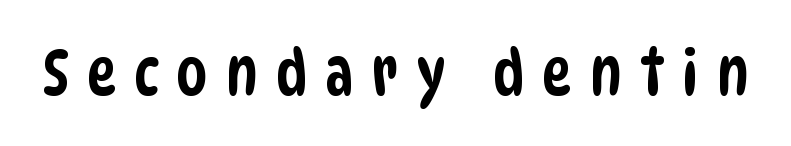
Q: Is the typeface a serif or a sans-serif typeface? A: Sans-serif.
Q: Is the text underlined? A: No.
Q: Is the spacing between letters normal or unusually wide? A: Unusually wide.
Q: Width (condensed, normal, or wide)? A: Condensed.
Q: Stroke contrast? A: Low.
Q: x-height? A: Large.
Q: Monospaced? A: No.
